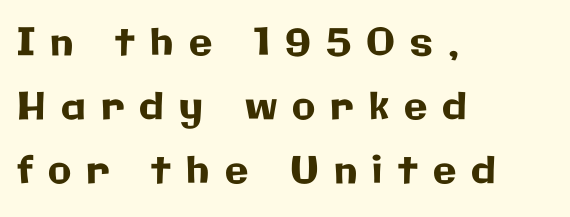
This sample is left-justified, so line endings fall wherever the words run out. You can tell from the bare stems that sans-serif type was used. Proportional: the letters do not fall into vertical columns. The gap between lines stays unmarked. The lettering stays uniformly vertical, giving the passage a roman look.
